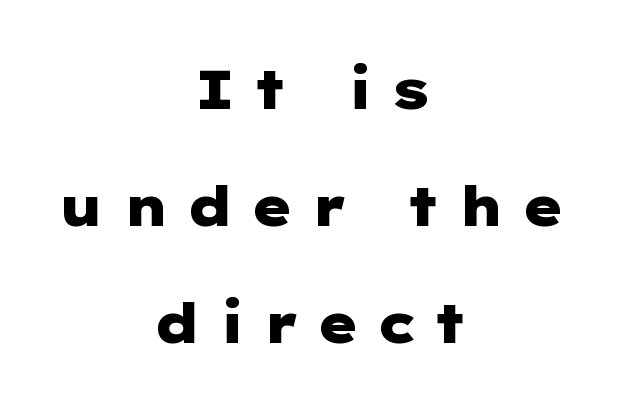
{"serif": "no", "italic": "no", "bold": "yes", "weight": "heavy", "width": "wide", "stroke_contrast": "low", "x_height": "medium", "underline": "no", "align": "center", "line_spacing": "loose", "line_spacing_ratio": 2.13, "letter_spacing": "wide", "letter_spacing_em": 0.3, "glyph_px": 55}
